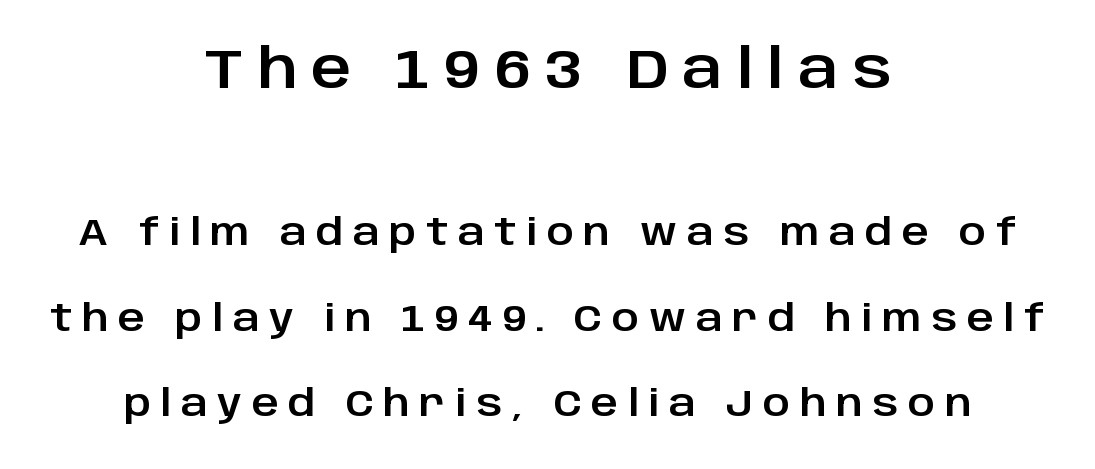
Does the copy run flush right? No — it is centered line by line. Spacing between characters has been opened up far beyond the box default. Each row of text sits above clean, open space. Do the characters align in a grid? No, the font is proportional. Does the lettering tilt? It doesn't — this is upright. Typographically, this falls in the sans-serif category.
